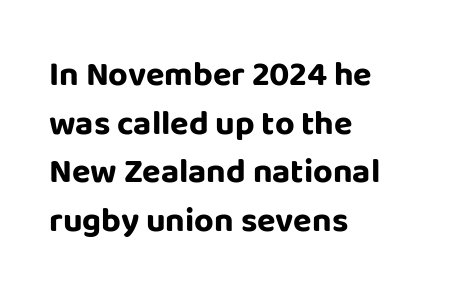
Q: Is the text bold? A: Yes.
Q: Is the text italic (slanted)? A: No, it is upright.
Q: Is the typeface a serif or a sans-serif typeface? A: Sans-serif.
Q: Is the text underlined? A: No.
Q: How is the paragraph aligned? A: Left-aligned.
Q: Is the spacing between letters normal or unusually wide? A: Normal.
Q: Is the spacing between lines tight, normal or loose? A: Normal.
Q: Width (condensed, normal, or wide)? A: Normal.
Q: Stroke contrast? A: Low.
Q: x-height? A: Large.
Q: Monospaced? A: No.
